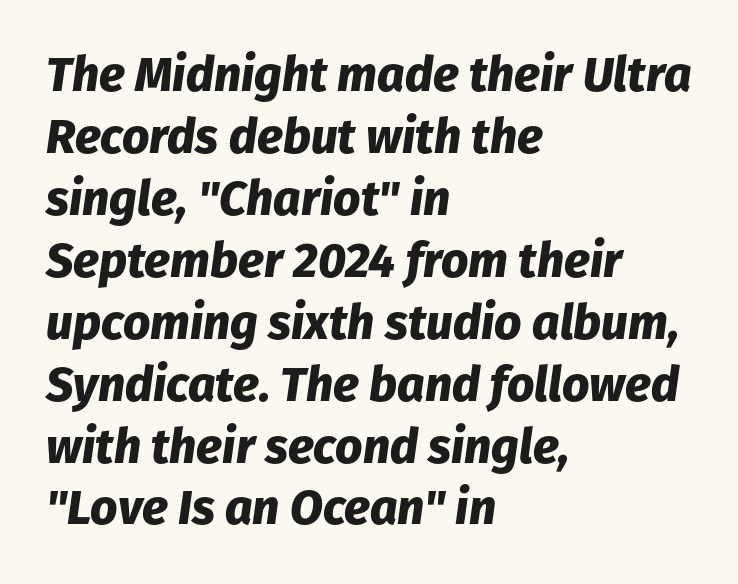
The leading is moderate, giving the passage an even texture. The rendering applies a slant to the glyphs. Left-aligned paragraph, ragged on the right. The face used here is proportionally spaced, like ordinary book or web type. Summary of weight: heavy, a full bold. This rendering leaves character spacing at its baseline value.
